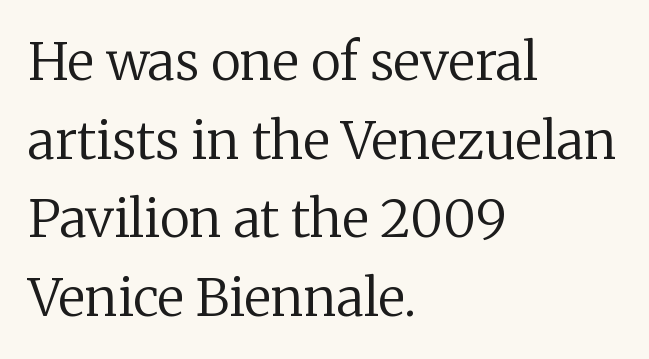
The image shows 52 px regular-weight serif type, upright; set left-aligned, normal line spacing (1.51x), normal letter spacing, not underlined; low stroke contrast and a medium x-height.
